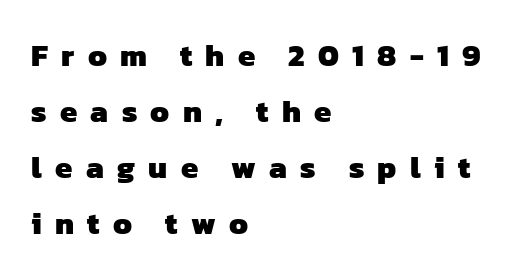
The image shows 31 px heavy sans-serif type; set left-aligned, line spacing 1.81x, unusually wide letter spacing (+0.43 em), not underlined; low stroke contrast and a medium x-height.
